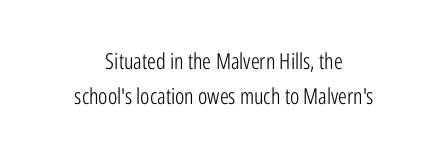
The image shows 22 px text type, upright; set centered, normal line spacing (1.59x), normal letter spacing, not underlined.
